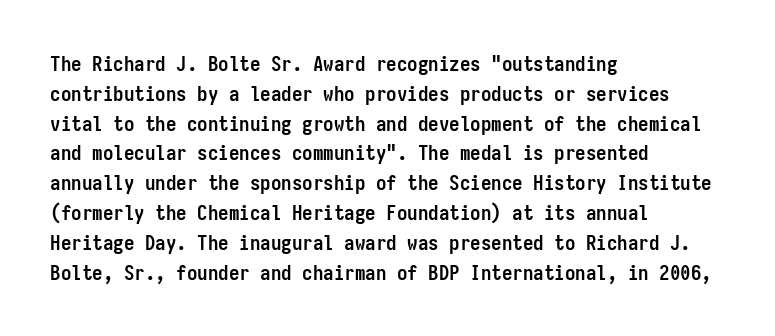
{"italic": "no", "bold": "yes", "underline": "no", "align": "left", "line_spacing": "normal", "line_spacing_ratio": 1.42, "letter_spacing": "normal", "letter_spacing_em": 0.0, "glyph_px": 21}
